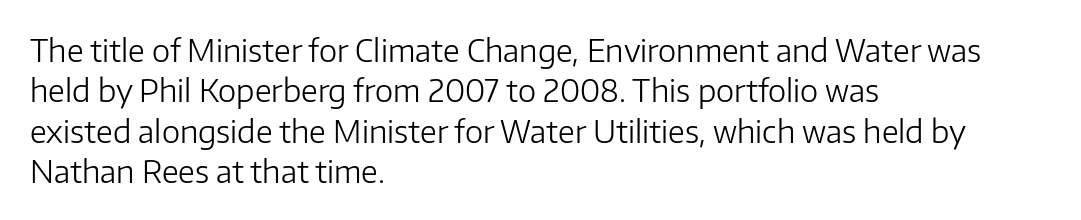
Q: Is the text bold? A: No.
Q: Is the text italic (slanted)? A: No, it is upright.
Q: Is the typeface a serif or a sans-serif typeface? A: Sans-serif.
Q: Is the text underlined? A: No.
Q: How is the paragraph aligned? A: Left-aligned.
Q: Is the spacing between letters normal or unusually wide? A: Normal.
Q: Is the spacing between lines tight, normal or loose? A: Normal.
Q: Width (condensed, normal, or wide)? A: Normal.
Q: Stroke contrast? A: Low.
Q: x-height? A: Medium.
Q: Monospaced? A: No.
